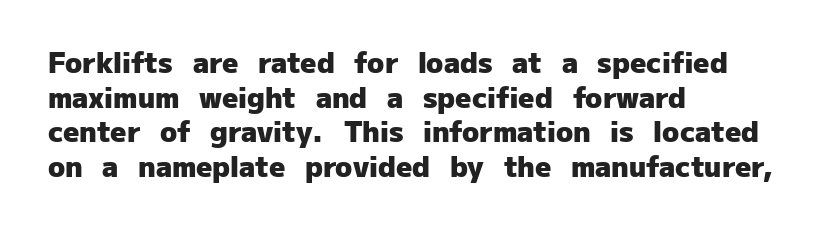
The image shows 28 px heavy sans-serif type, upright; set left-aligned, line spacing 1.24x, normal letter spacing, not underlined; low stroke contrast and a medium x-height.
